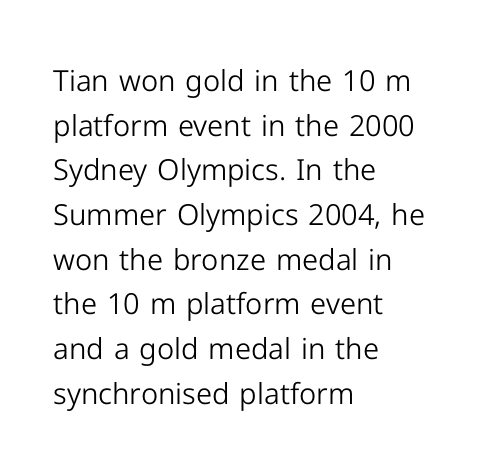
Words float on clear page, feet unadorned. If you drew a line through each stem, it would be perfectly vertical. Varying glyph widths throughout — classic text-font behaviour. The passage shown is not bold in any degree.
